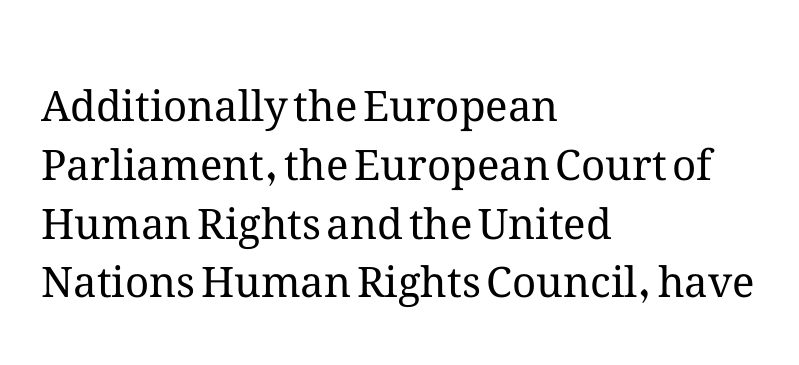
Every row of glyphs begins at an identical x-position on the left. This is not heavy type; no bold has been used. Every stem runs plumb, perpendicular to the baseline. What's the leading like? Ordinary, nothing unusual.
